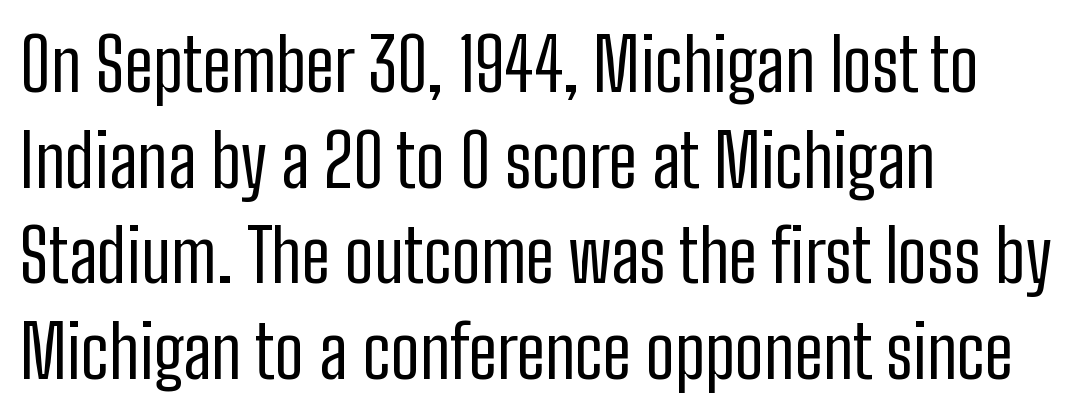
Q: Is the text bold? A: No.
Q: Is the text italic (slanted)? A: No, it is upright.
Q: Is the typeface a serif or a sans-serif typeface? A: Sans-serif.
Q: Is the text underlined? A: No.
Q: How is the paragraph aligned? A: Left-aligned.
Q: Is the spacing between letters normal or unusually wide? A: Normal.
Q: Is the spacing between lines tight, normal or loose? A: Normal.
Q: Width (condensed, normal, or wide)? A: Condensed.
Q: Stroke contrast? A: Low.
Q: x-height? A: Medium.
Q: Monospaced? A: No.
